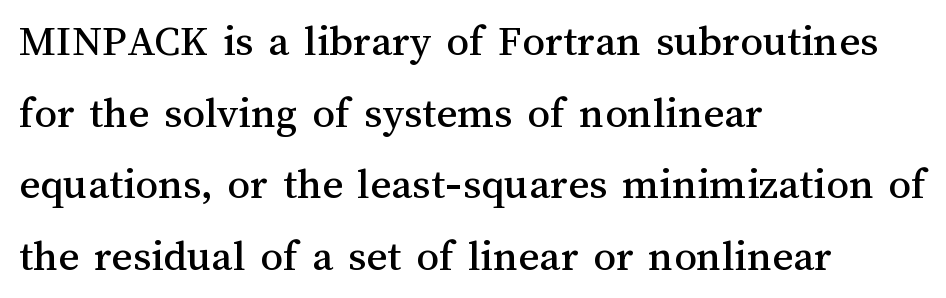
The image shows 45 px text type, upright; set left-aligned, normal line spacing (1.59x), normal letter spacing, not underlined; medium stroke contrast and a medium x-height.
